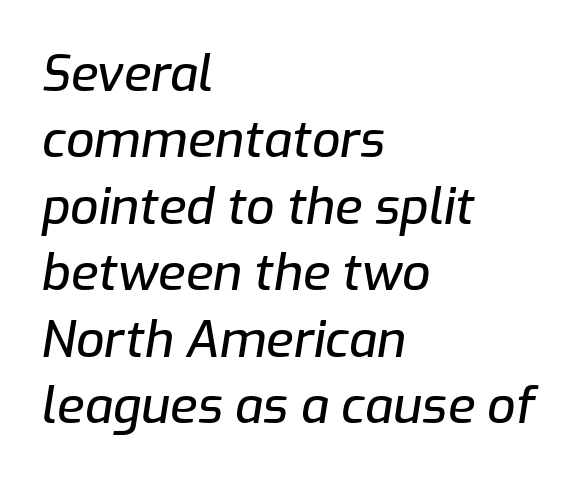
The zone under the glyphs is completely vacant. These lines are rendered in a variable-pitch font. What stands out about the letter spacing? Nothing — it is the standard amount. Leading matches the norm, producing a regular column. When letters slant like this, we call the style italic. The passage is arranged the way most books set body copy — flush left.
